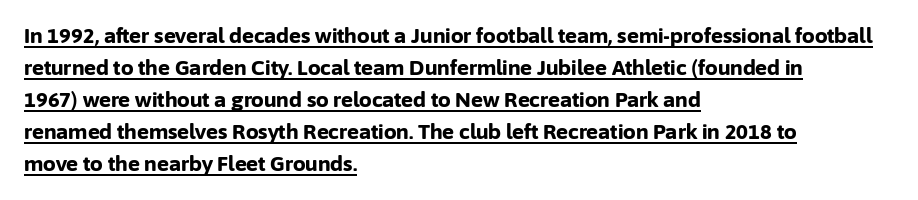
I'd describe the lettering as bold — thick and assertive. Decoration check: the copy is underlined. The block of text has a typical density, with ordinary space between rows. The letters stand upright; this is a roman face. The setting favours the left margin, as ordinary paragraphs usually do. The passage shown has conventional tracking throughout.
